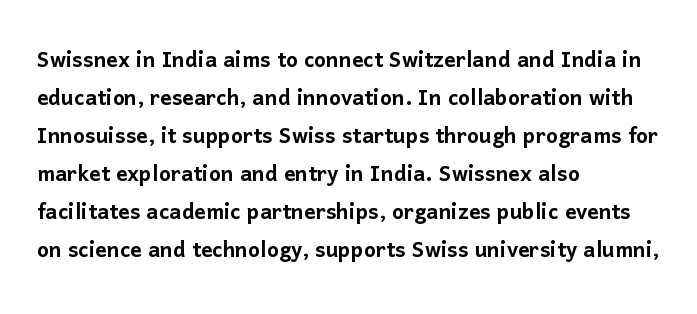
{"serif": "no", "italic": "no", "width": "normal", "stroke_contrast": "low", "x_height": "medium", "monospaced": "no", "underline": "no", "align": "left", "line_spacing": "normal", "line_spacing_ratio": 1.36, "letter_spacing": "normal", "letter_spacing_em": 0.0, "glyph_px": 28}
